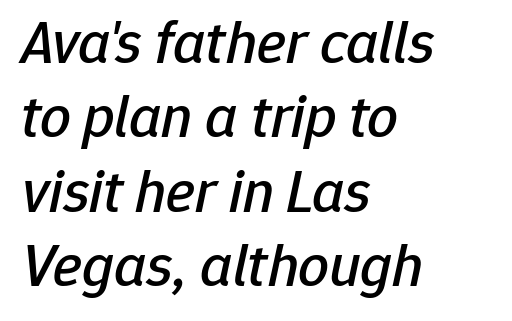
The image shows 61 px text type, italic (leaning right); set left-aligned, line spacing 1.22x, normal letter spacing, not underlined; low stroke contrast and a medium x-height.
